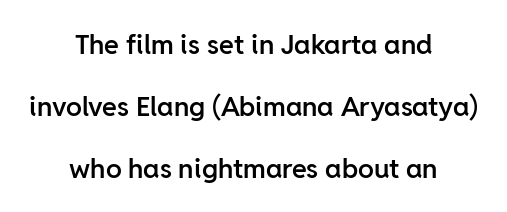
The image shows 27 px text type, upright; set centered, loose line spacing (2.29x), normal letter spacing, not underlined.
